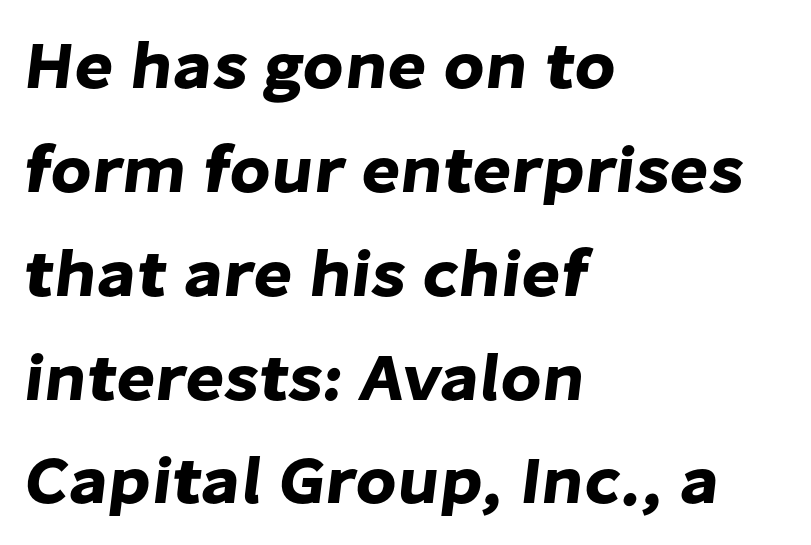
These lines are set flush left with a ragged right edge. Glyph-to-glyph distance matches everyday printed text. The glyphs are unaccompanied by any horizontal stroke below them. Varying glyph widths throughout — classic text-font behaviour. The passage shown stacks its lines at a standard gap.
